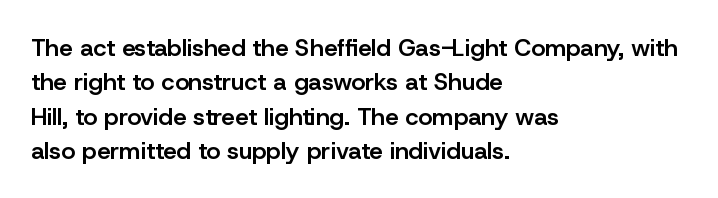
Between one letter and the next there's only the usual sliver of space. Underline: absent. Short and long lines alike share a common starting point at left. Compared with typical paragraphs, the rows here are spaced about the same.
